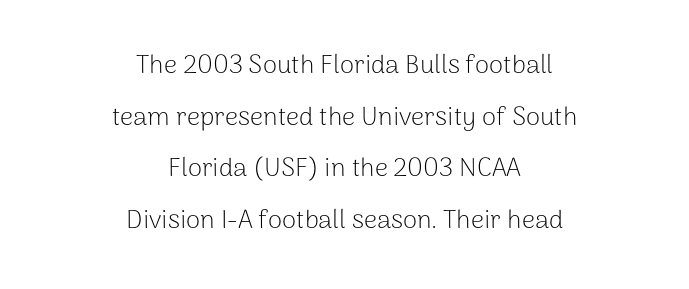
A great deal of white space separates one row of letters from the next. The passage is arranged like a title page — every line centered. The type sits square on the baseline with zero lean. Counters stay open thanks to moderate or lighter strokes. The specimen omits any rule beneath the text block's lines. How are the letters spaced? Ordinarily, with no added tracking.
